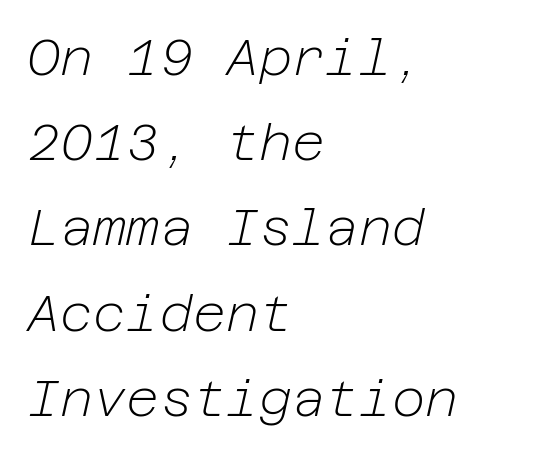
{"italic": "yes", "lean": "right", "slant_degrees": 12, "bold": "no", "weight": "light", "width": "normal", "stroke_contrast": "low", "x_height": "medium", "underline": "no", "align": "left", "line_spacing": "normal", "line_spacing_ratio": 1.67, "letter_spacing": "normal", "letter_spacing_em": 0.0, "glyph_px": 51}
